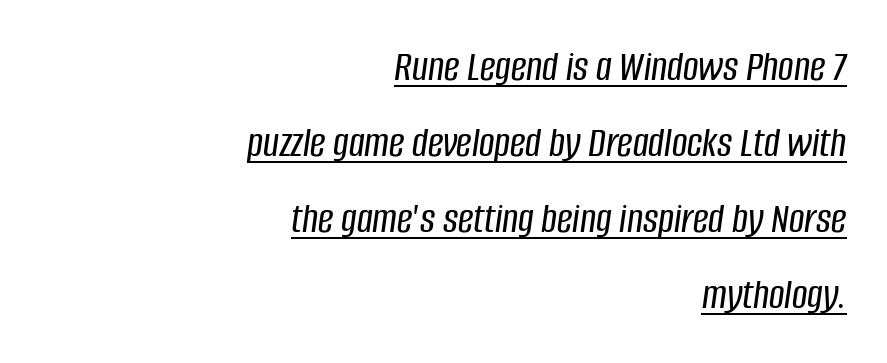
What decoration does the sample have? An underline. Italic: yes, the glyphs are oblique. If you drew a ruler down the right edge, every line would touch it. You could call the tracking neutral — neither tight nor loose. The rendering uses natural spacing where letterforms have individual widths.
